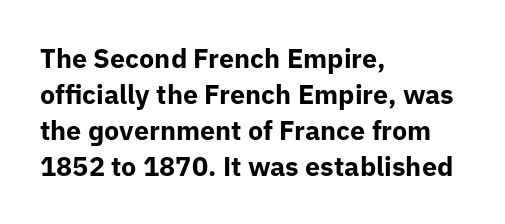
Q: Is the text bold? A: Yes.
Q: Is the text italic (slanted)? A: No, it is upright.
Q: Is the text underlined? A: No.
Q: How is the paragraph aligned? A: Left-aligned.
Q: Is the spacing between letters normal or unusually wide? A: Normal.
Q: Is the spacing between lines tight, normal or loose? A: Normal.
